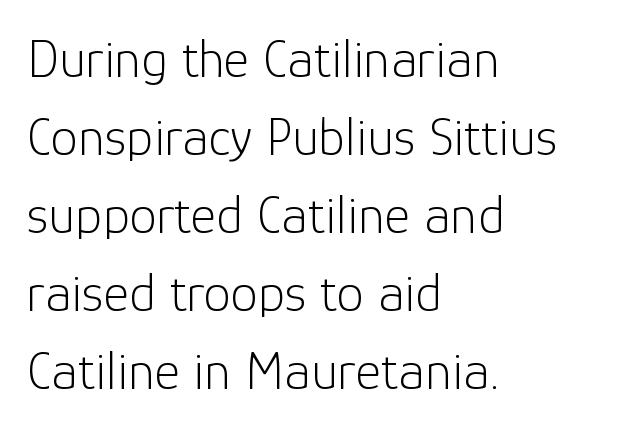
The image shows 55 px light sans-serif type, upright; set left-aligned, normal line spacing (1.42x), normal letter spacing, not underlined; low stroke contrast and a medium x-height.
